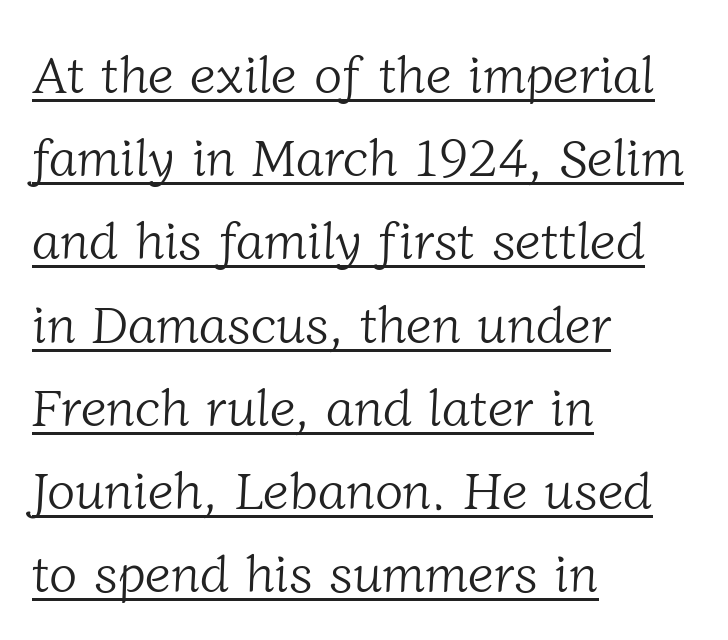
Q: Is the text bold? A: No.
Q: Is the typeface a serif or a sans-serif typeface? A: Serif.
Q: Is the text underlined? A: Yes.
Q: How is the paragraph aligned? A: Left-aligned.
Q: Is the spacing between letters normal or unusually wide? A: Normal.
Q: Is the spacing between lines tight, normal or loose? A: Normal.
Q: Width (condensed, normal, or wide)? A: Normal.
Q: Stroke contrast? A: Low.
Q: x-height? A: Medium.
Q: Monospaced? A: No.
